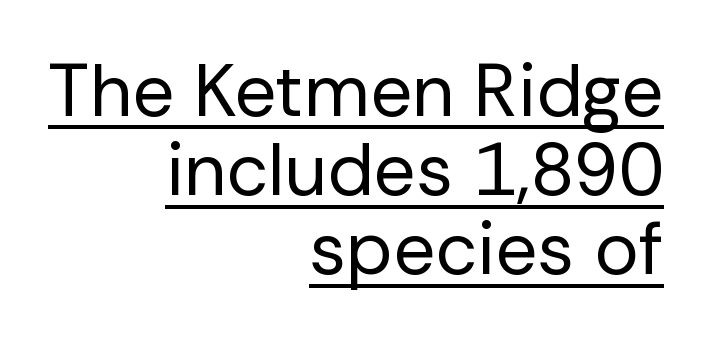
Q: Is the text bold? A: No.
Q: Is the text italic (slanted)? A: No, it is upright.
Q: Is the typeface a serif or a sans-serif typeface? A: Sans-serif.
Q: Is the text underlined? A: Yes.
Q: How is the paragraph aligned? A: Right-aligned.
Q: Is the spacing between letters normal or unusually wide? A: Normal.
Q: Is the spacing between lines tight, normal or loose? A: Tight.
Q: Width (condensed, normal, or wide)? A: Normal.
Q: Stroke contrast? A: Low.
Q: x-height? A: Medium.
Q: Monospaced? A: No.
